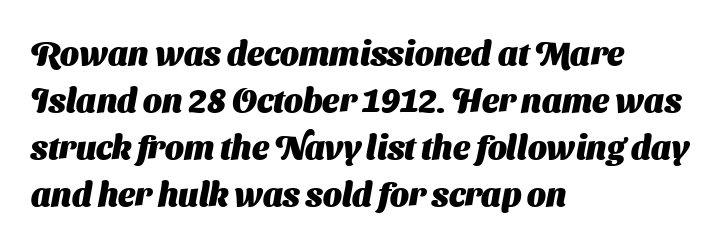
Q: Is the text bold? A: Yes.
Q: Is the typeface a serif or a sans-serif typeface? A: Sans-serif.
Q: Is the text underlined? A: No.
Q: How is the paragraph aligned? A: Left-aligned.
Q: Is the spacing between letters normal or unusually wide? A: Normal.
Q: Is the spacing between lines tight, normal or loose? A: Normal.
Q: Width (condensed, normal, or wide)? A: Normal.
Q: Stroke contrast? A: Medium.
Q: x-height? A: Medium.
Q: Monospaced? A: No.
